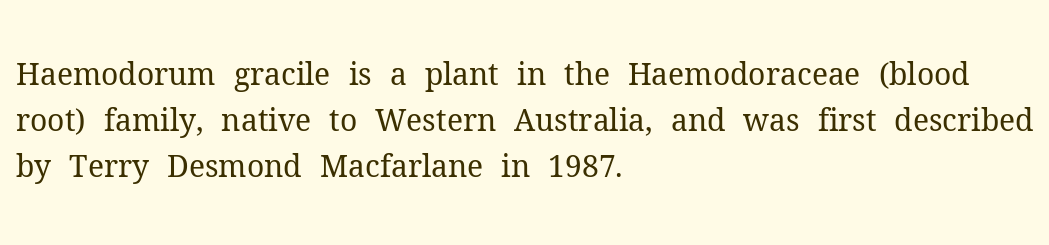
On a weight scale, this lands at 450 or below. Has an underline been added? It has not. Typographically, this falls in the serif category. The paragraph shown leans on its left margin. The typography opts for an upright posture over an oblique one. These lines are rendered in a variable-pitch font.
